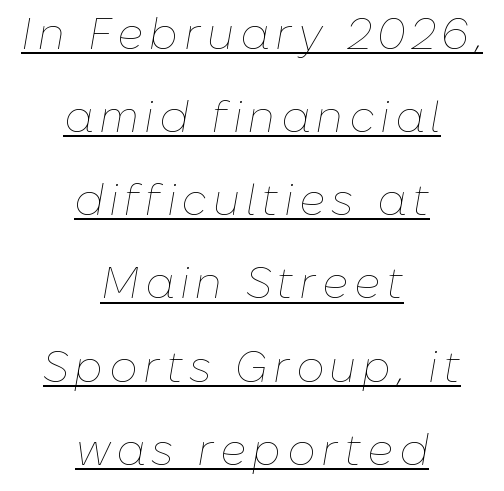
The image shows 44 px thin type, italic (leaning right); set centered, line spacing 1.89x, underlined; low stroke contrast and a medium x-height.
